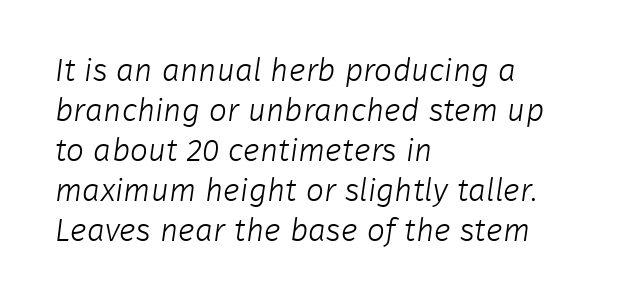
Notice how descenders clear the ascenders below comfortably — that's standard leading. In terms of letterspacing, this is plain default setting. Descenders hang freely into open space. A typesetter would call this proportional, since set widths differ per character.
